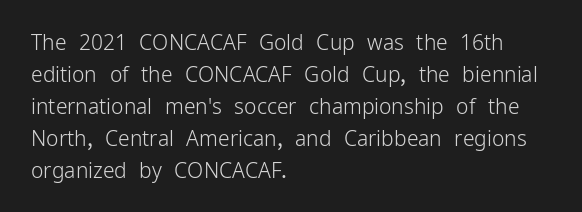
{"italic": "no", "bold": "no", "underline": "no", "align": "left", "line_spacing": "normal", "line_spacing_ratio": 1.52, "letter_spacing": "normal", "letter_spacing_em": 0.0, "glyph_px": 21}
